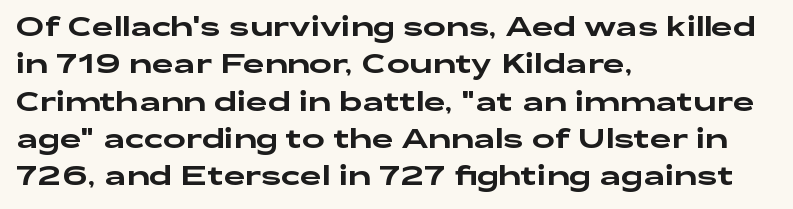
The image shows 27 px text type, upright; set left-aligned, normal line spacing (1.38x), normal letter spacing, not underlined.
